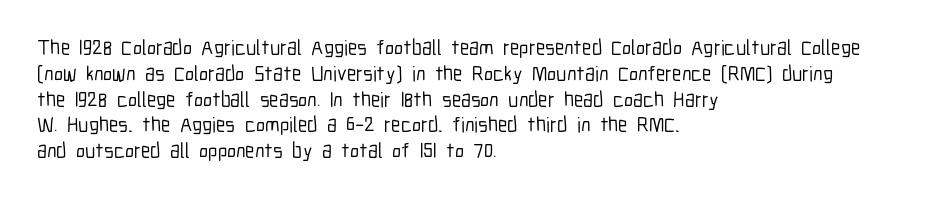
{"italic": "no", "underline": "no", "align": "left", "line_spacing_ratio": 1.23, "letter_spacing": "normal", "letter_spacing_em": 0.0, "glyph_px": 21}
